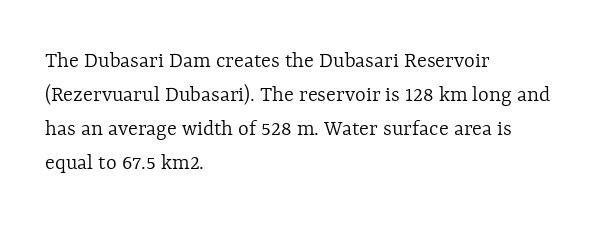
The image shows 23 px text type, upright; set left-aligned, normal line spacing (1.48x), normal letter spacing, not underlined.
